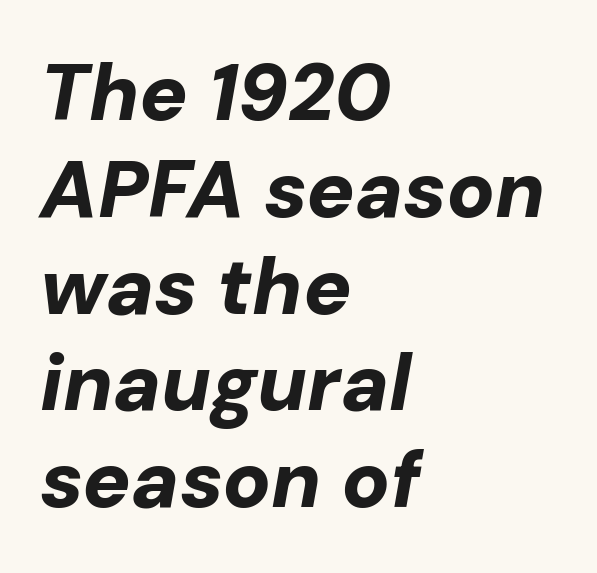
The image shows 80 px bold type, italic (leaning right); set left-aligned, line spacing 1.21x, normal letter spacing, not underlined; low stroke contrast and a medium x-height.
